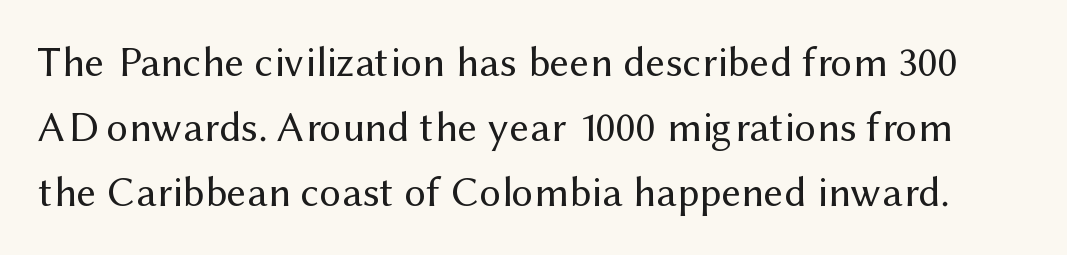
The image shows 43 px regular-weight sans-serif type, upright; set normal line spacing (1.51x), normal letter spacing, not underlined; medium stroke contrast and a medium x-height.
